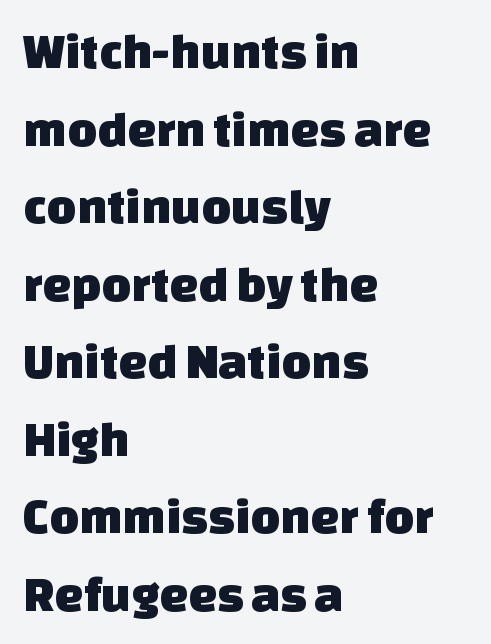
Between one letter and the next there's only the usual sliver of space. Has an underline been added? It has not. Horizontal bands of white between lines are of average thickness. Proportional: the letters do not fall into vertical columns.
